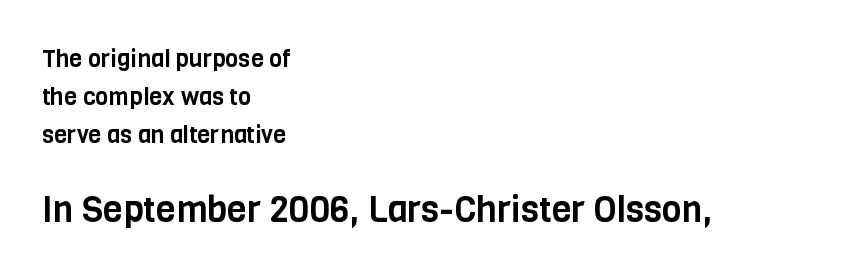
The image shows 36 px condensed sans-serif type, upright; set left-aligned, normal line spacing (1.58x), normal letter spacing, not underlined; the second (bottom) block is 1.5x larger; low stroke contrast and a large x-height.
